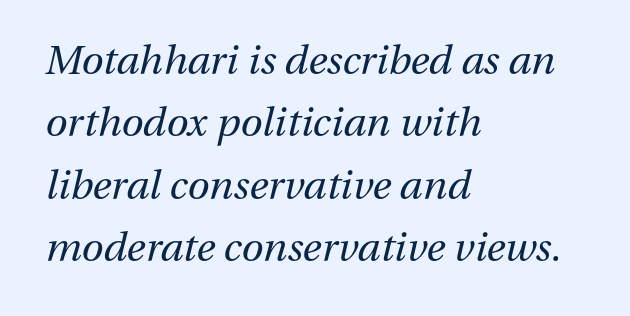
Q: Is the text bold? A: No.
Q: Is the text italic (slanted)? A: Yes, it leans right by about 13 degrees.
Q: Is the text underlined? A: No.
Q: How is the paragraph aligned? A: Left-aligned.
Q: Is the spacing between letters normal or unusually wide? A: Normal.
Q: Is the spacing between lines tight, normal or loose? A: Normal.
Q: Width (condensed, normal, or wide)? A: Normal.
Q: Stroke contrast? A: Medium.
Q: x-height? A: Medium.
Q: Monospaced? A: No.
